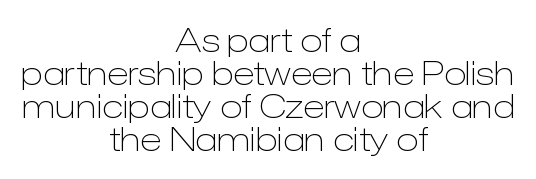
In terms of leading, this rendering errs on the cramped side. Leftover space on each line is divided equally before and after the words. Stems and bowls with no extra thickness — not bold. The face used here is proportionally spaced, like ordinary book or web type. The type is set solid horizontally, with unmodified tracking. The specimen omits any rule beneath the text block's lines.
